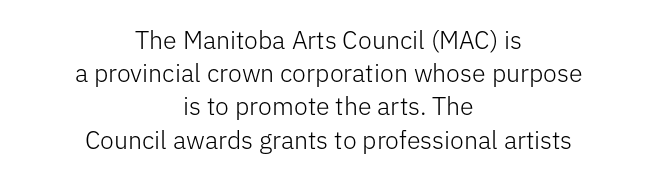
{"italic": "no", "bold": "no", "underline": "no", "align": "center", "line_spacing": "normal", "line_spacing_ratio": 1.33, "letter_spacing": "normal", "letter_spacing_em": 0.0, "glyph_px": 25}
